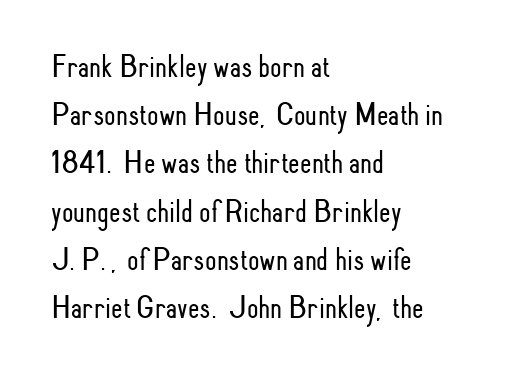
Q: Is the text bold? A: No.
Q: Is the text italic (slanted)? A: No, it is upright.
Q: Is the typeface a serif or a sans-serif typeface? A: Sans-serif.
Q: Is the text underlined? A: No.
Q: How is the paragraph aligned? A: Left-aligned.
Q: Is the spacing between letters normal or unusually wide? A: Normal.
Q: Is the spacing between lines tight, normal or loose? A: Normal.
Q: Width (condensed, normal, or wide)? A: Condensed.
Q: Stroke contrast? A: Low.
Q: x-height? A: Small.
Q: Monospaced? A: No.
